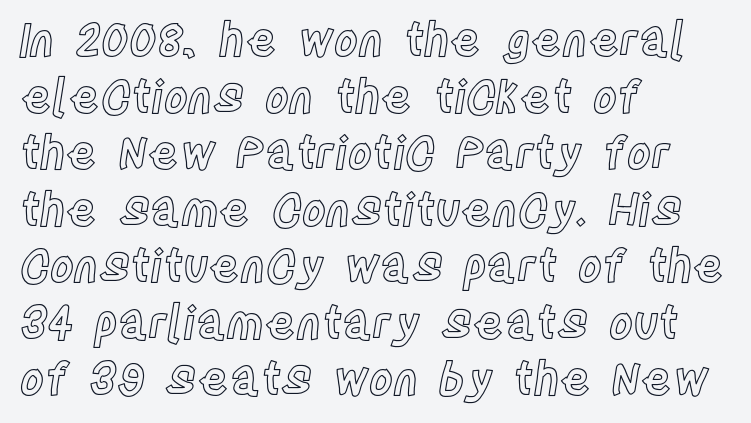
Q: Is the text italic (slanted)? A: Yes.
Q: Is the text underlined? A: No.
Q: How is the paragraph aligned? A: Left-aligned.
Q: Is the spacing between letters normal or unusually wide? A: Normal.
Q: Width (condensed, normal, or wide)? A: Condensed.
Q: x-height? A: Large.
Q: Monospaced? A: No.
